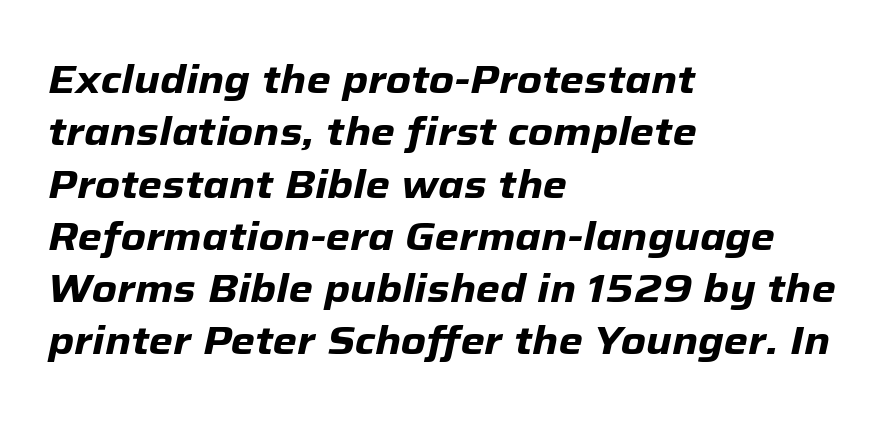
The image shows 39 px heavy type, italic (leaning right); set left-aligned, normal line spacing (1.34x), normal letter spacing, not underlined; low stroke contrast and a medium x-height.
